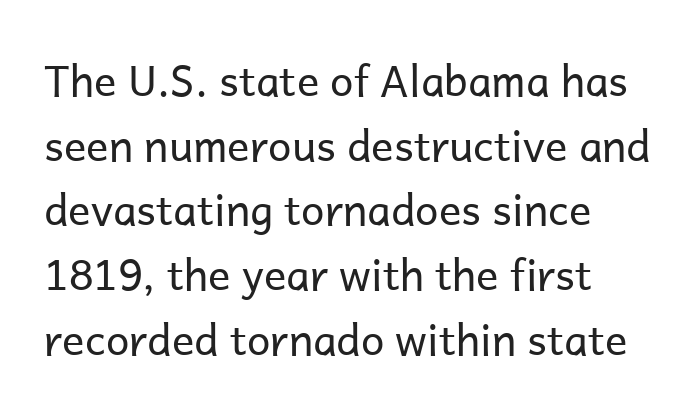
The image shows 42 px regular-weight sans-serif type, upright; set left-aligned, normal line spacing (1.54x), normal letter spacing, not underlined; low stroke contrast and a medium x-height.
